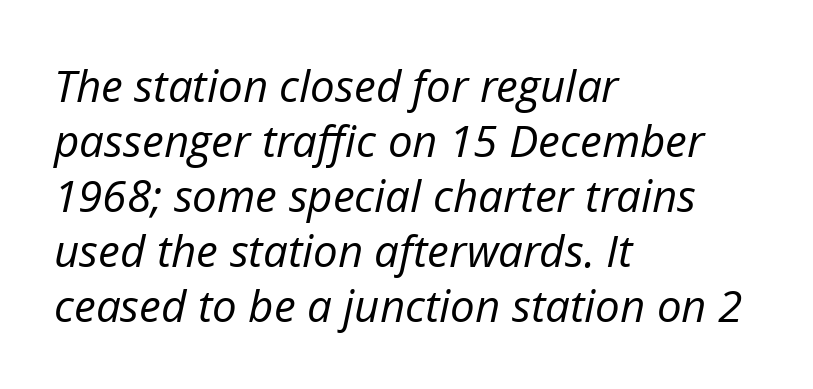
Q: Is the text bold? A: No.
Q: Is the text italic (slanted)? A: Yes, it leans right by about 12 degrees.
Q: Is the text underlined? A: No.
Q: How is the paragraph aligned? A: Left-aligned.
Q: Is the spacing between letters normal or unusually wide? A: Normal.
Q: Is the spacing between lines tight, normal or loose? A: Normal.
Q: Width (condensed, normal, or wide)? A: Normal.
Q: Stroke contrast? A: Low.
Q: x-height? A: Medium.
Q: Monospaced? A: No.
